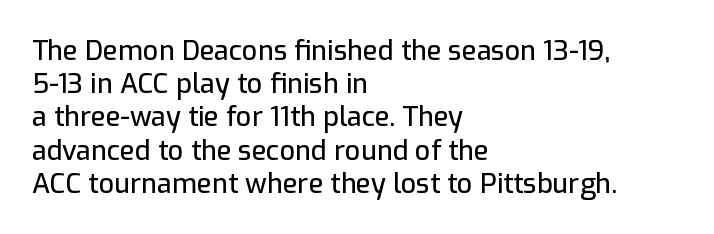
The image shows 27 px text type, upright; set left-aligned, line spacing 1.23x, normal letter spacing, not underlined.
